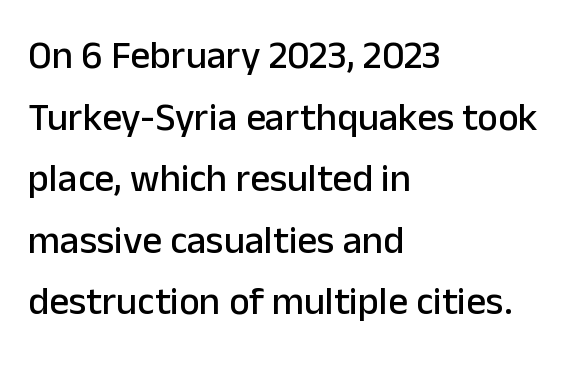
It's the straight-up-and-down kind of type. No feet cap the strokes, marking this as sans-serif type. Inter-character spacing is left at the font's built-in metrics. Summary of vertical rhythm: regular, with standard interline spacing. Varying glyph widths throughout — classic text-font behaviour.
